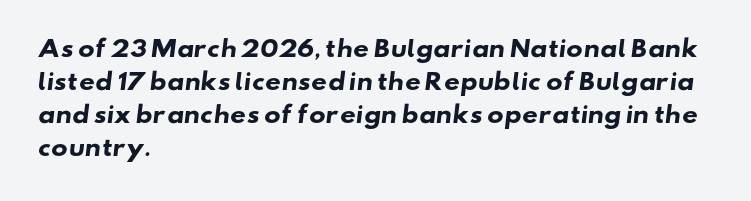
{"bold": "yes", "underline": "no", "align": "left", "line_spacing": "normal", "line_spacing_ratio": 1.5, "letter_spacing": "normal", "letter_spacing_em": 0.0, "glyph_px": 22}
